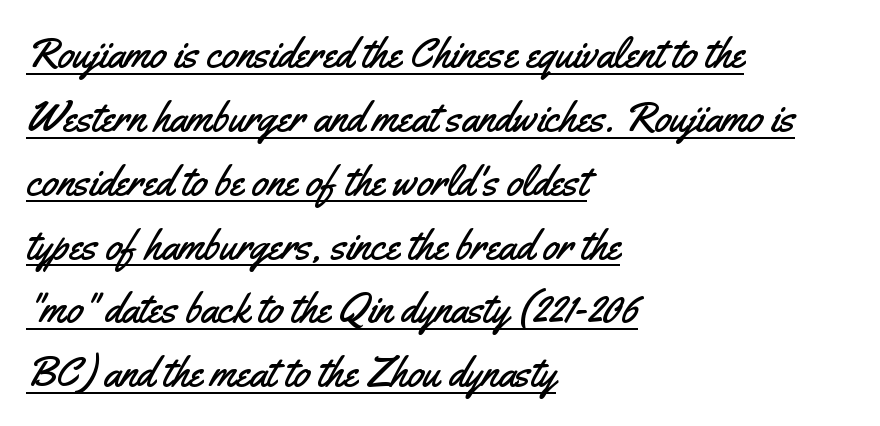
Each letter's strokes conclude bluntly, with no projecting serifs. Each word holds together tightly as a unit, with standard inter-letter gaps. Note the varied advance widths — an 'i' is clearly narrower than an 'm'. Vertical spacing — default.
